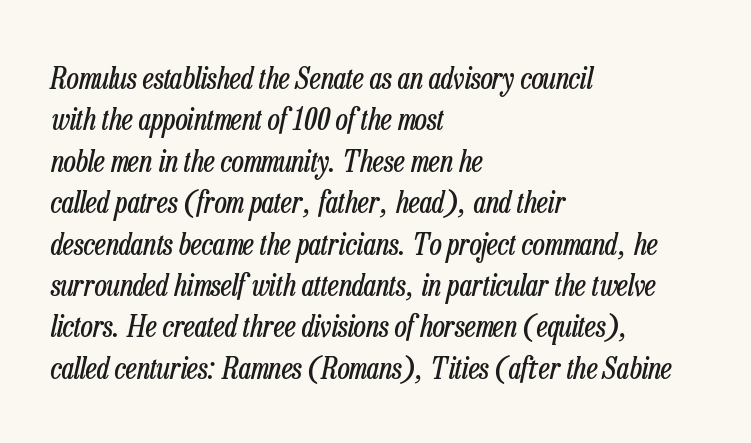
The image shows 30 px regular-weight, condensed type, italic (leaning right); set left-aligned, normal line spacing (1.38x), normal letter spacing, not underlined; low stroke contrast and a medium x-height.
